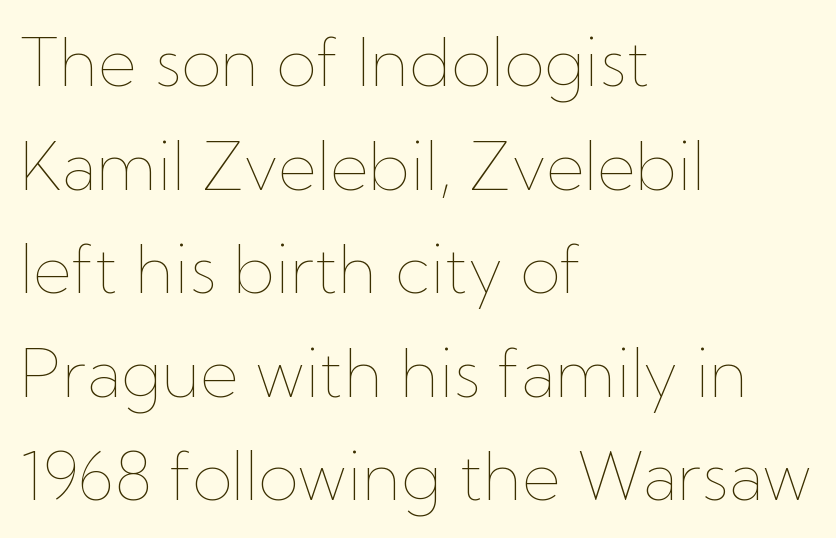
The image shows 66 px thin type, upright; set left-aligned, normal line spacing (1.57x), normal letter spacing, not underlined; low stroke contrast and a medium x-height.
